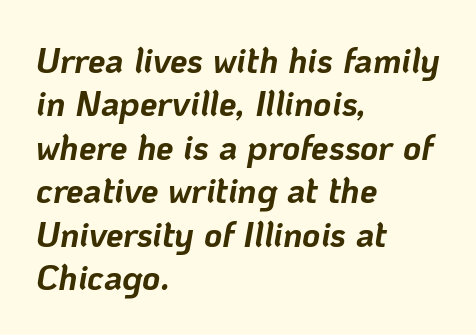
Plain, unruled lines of type. This sample is left-justified, so line endings fall wherever the words run out. Look at the tracking — it's just the regular setting, nothing added. Italic? Definitely — the glyphs are oblique. You could not count columns in this text — the font is proportionally spaced.
